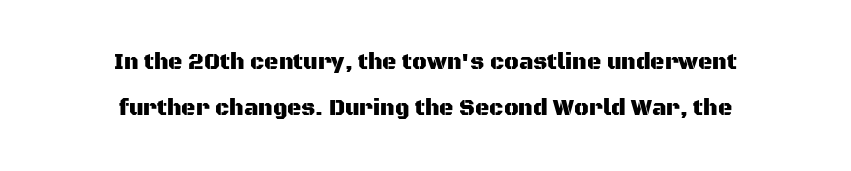
The line-height multiplier appears high, well above default. Just letters on the line, the space beneath them empty. A typesetter would call this zero additional tracking. Italic: no, the glyphs are upright roman.
